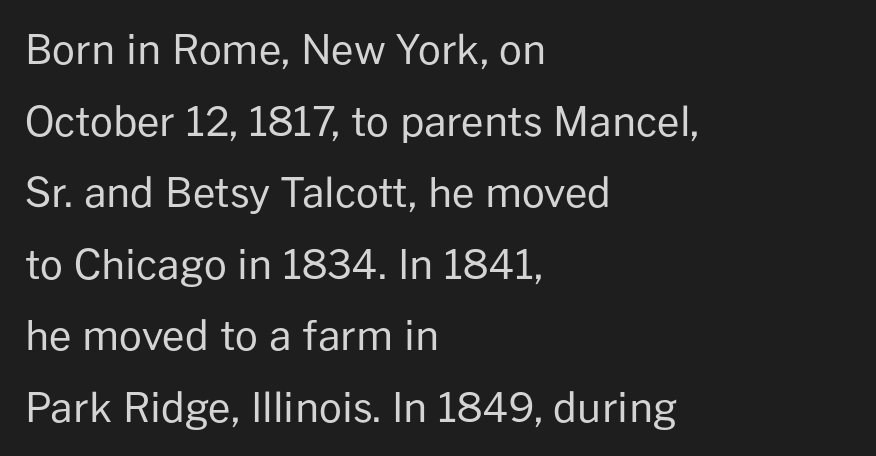
Q: Is the text bold? A: No.
Q: Is the text italic (slanted)? A: No, it is upright.
Q: Is the typeface a serif or a sans-serif typeface? A: Sans-serif.
Q: Is the text underlined? A: No.
Q: How is the paragraph aligned? A: Left-aligned.
Q: Is the spacing between letters normal or unusually wide? A: Normal.
Q: Width (condensed, normal, or wide)? A: Normal.
Q: Stroke contrast? A: Low.
Q: x-height? A: Medium.
Q: Monospaced? A: No.
